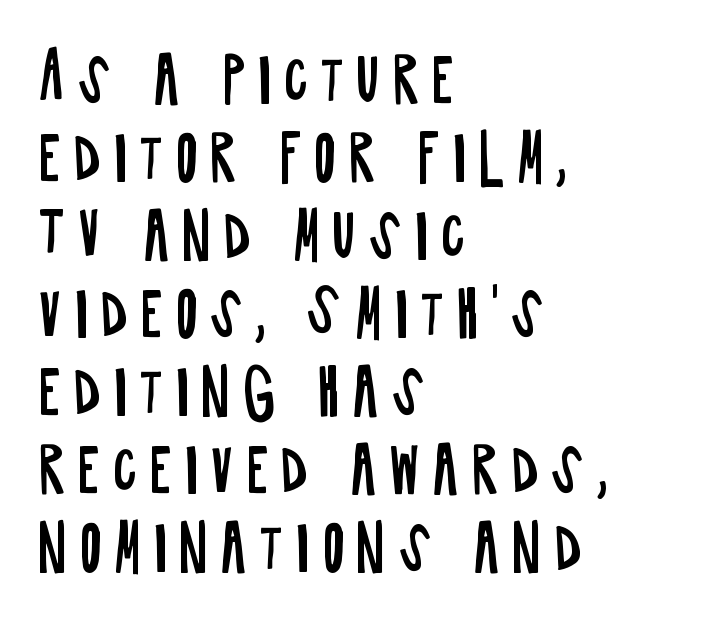
{"serif": "no", "italic": "no", "bold": "no", "weight": "regular", "width": "condensed", "stroke_contrast": "low", "x_height": "large", "monospaced": "no", "underline": "no", "align": "left", "line_spacing": "normal", "line_spacing_ratio": 1.28, "glyph_px": 61}
